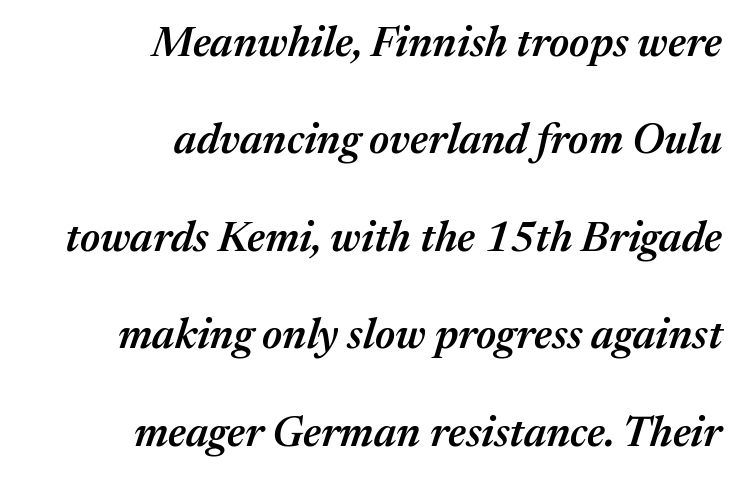
The image shows 42 px semibold type, italic (leaning right); set right-aligned, loose line spacing (2.32x), normal letter spacing, not underlined; medium stroke contrast and a medium x-height.
